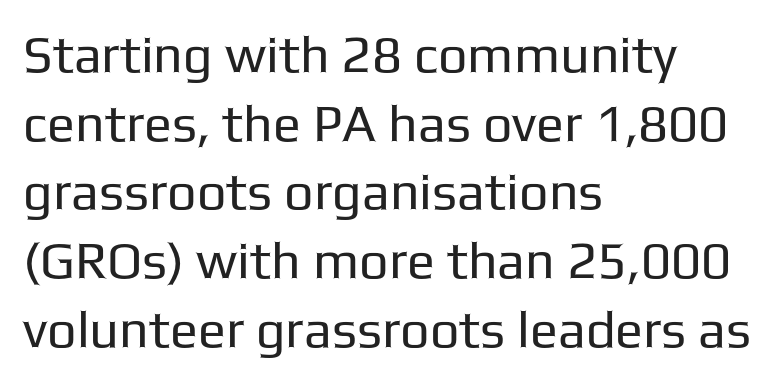
Q: Is the text bold? A: No.
Q: Is the text italic (slanted)? A: No, it is upright.
Q: Is the typeface a serif or a sans-serif typeface? A: Sans-serif.
Q: Is the text underlined? A: No.
Q: How is the paragraph aligned? A: Left-aligned.
Q: Is the spacing between letters normal or unusually wide? A: Normal.
Q: Is the spacing between lines tight, normal or loose? A: Normal.
Q: Width (condensed, normal, or wide)? A: Normal.
Q: Stroke contrast? A: Low.
Q: x-height? A: Medium.
Q: Monospaced? A: No.
